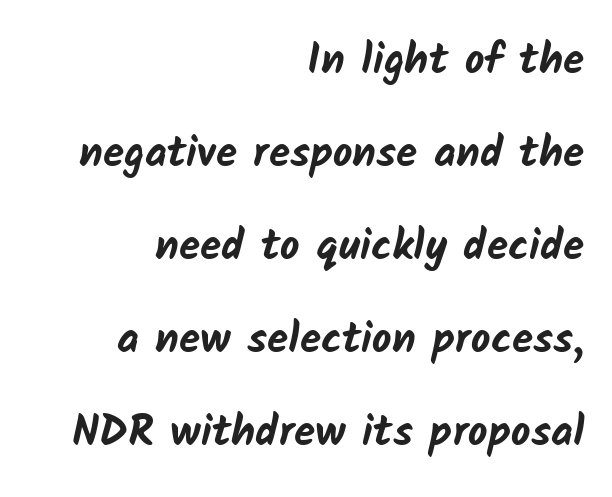
The image shows 43 px bold sans-serif type; set right-aligned, loose line spacing (2.16x), normal letter spacing, not underlined; low stroke contrast and a medium x-height.
